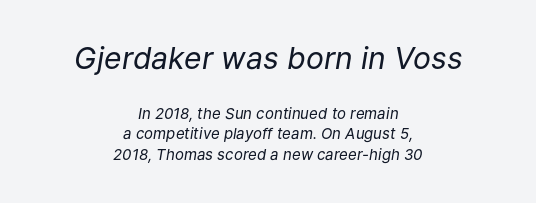
The image shows 30 px regular-weight type, italic (leaning right); set centered, normal line spacing (1.36x), normal letter spacing, not underlined; the first (top) block is 2.0x larger; low stroke contrast and a medium x-height.
